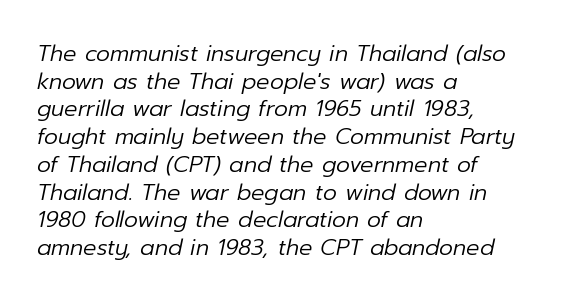
Unbolded letterforms with no extra heft. Observe the ordinary spacing: letters are neighbours, not strangers. Each row of text sits above clean, open space. Italic: yes, the glyphs are oblique. The designer left line spacing at the default. Horizontal alignment here is leftward, the default for most running prose.
